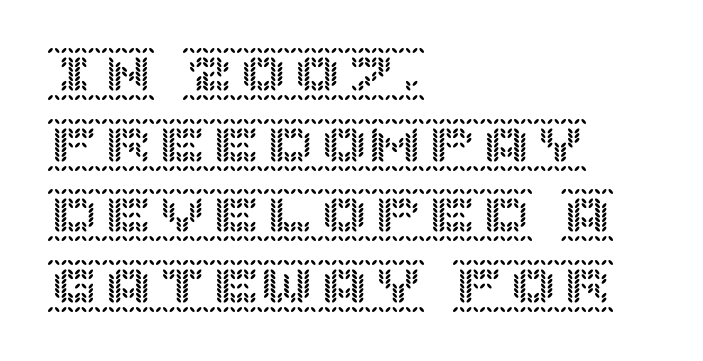
Q: Is the text italic (slanted)? A: No, it is upright.
Q: Is the text underlined? A: No.
Q: How is the paragraph aligned? A: Left-aligned.
Q: Is the spacing between letters normal or unusually wide? A: Normal.
Q: Is the spacing between lines tight, normal or loose? A: Normal.
Q: Width (condensed, normal, or wide)? A: Normal.
Q: x-height? A: Large.
